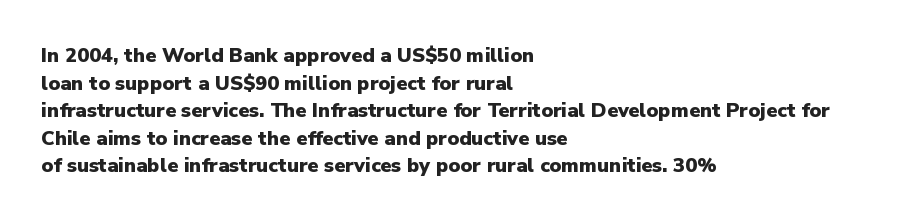
{"italic": "no", "bold": "yes", "underline": "no", "align": "left", "line_spacing": "normal", "line_spacing_ratio": 1.38, "letter_spacing": "normal", "letter_spacing_em": 0.0, "glyph_px": 20}
